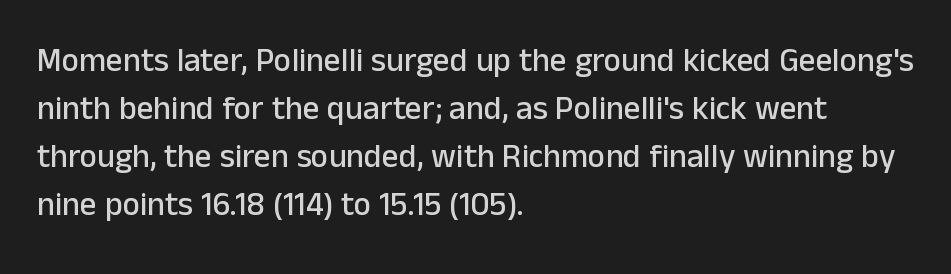
{"serif": "no", "italic": "no", "width": "normal", "stroke_contrast": "low", "x_height": "medium", "monospaced": "no", "underline": "no", "align": "left", "line_spacing": "normal", "line_spacing_ratio": 1.45, "letter_spacing": "normal", "letter_spacing_em": 0.0, "glyph_px": 33}
